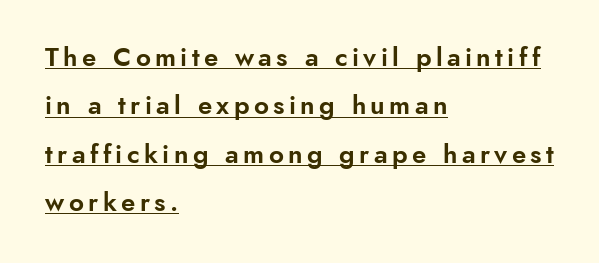
Upright lettering throughout. The rendering uses the underline text-decoration. In CSS terms this would be text-align: left.
